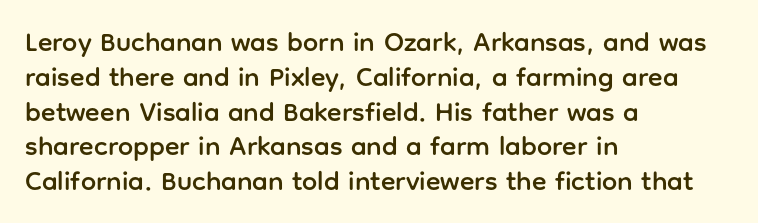
{"italic": "no", "underline": "no", "align": "left", "line_spacing": "normal", "line_spacing_ratio": 1.29, "letter_spacing": "normal", "letter_spacing_em": 0.0, "glyph_px": 27}
